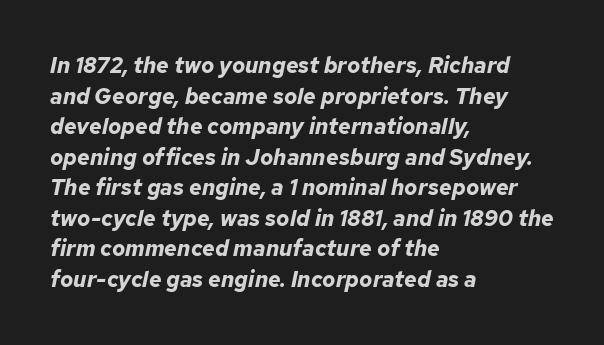
Q: Is the text bold? A: Yes.
Q: Is the text italic (slanted)? A: Yes, it leans right by about 12 degrees.
Q: Is the text underlined? A: No.
Q: How is the paragraph aligned? A: Left-aligned.
Q: Is the spacing between letters normal or unusually wide? A: Normal.
Q: Is the spacing between lines tight, normal or loose? A: Normal.
